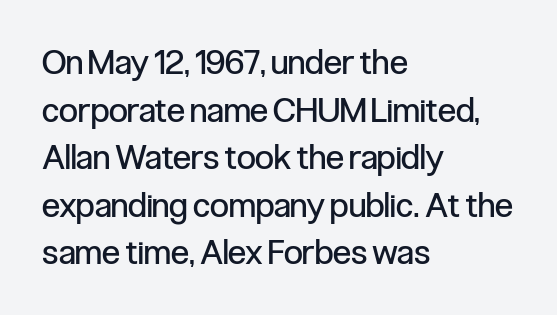
Q: Is the text bold? A: No.
Q: Is the text italic (slanted)? A: No, it is upright.
Q: Is the typeface a serif or a sans-serif typeface? A: Sans-serif.
Q: Is the text underlined? A: No.
Q: How is the paragraph aligned? A: Left-aligned.
Q: Is the spacing between letters normal or unusually wide? A: Normal.
Q: Is the spacing between lines tight, normal or loose? A: Normal.
Q: Width (condensed, normal, or wide)? A: Condensed.
Q: Stroke contrast? A: Low.
Q: x-height? A: Medium.
Q: Monospaced? A: No.
